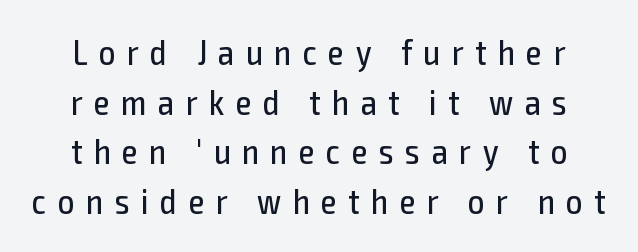
The image shows 36 px regular-weight, condensed sans-serif type, upright; set normal line spacing (1.38x), unusually wide letter spacing (+0.32 em), not underlined; a medium x-height.
